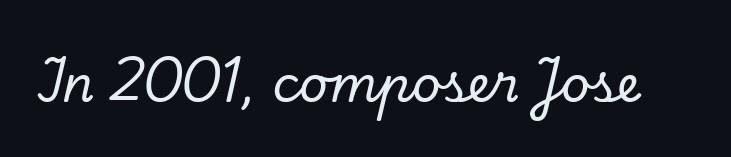
{"serif": "yes", "italic": "yes", "lean": "right", "slant_degrees": 13, "width": "normal", "stroke_contrast": "low", "x_height": "small", "monospaced": "no", "underline": "no", "letter_spacing": "normal", "letter_spacing_em": 0.0, "glyph_px": 50}
